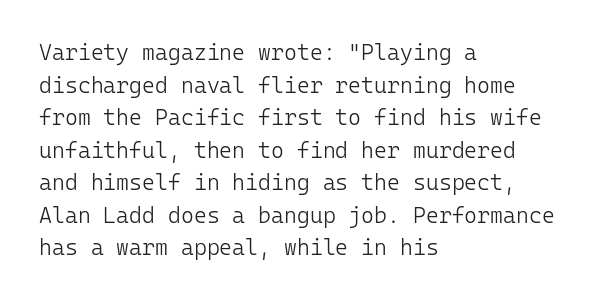
The image shows 22 px text type, upright; set left-aligned, normal line spacing (1.48x), normal letter spacing, not underlined.
